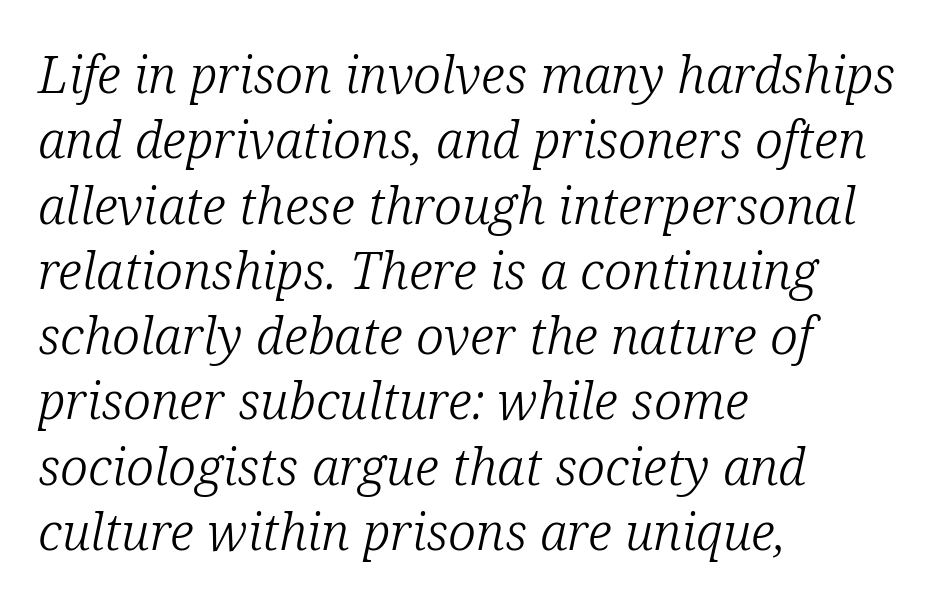
{"serif": "yes", "italic": "yes", "lean": "right", "slant_degrees": 12, "bold": "no", "weight": "light", "width": "normal", "stroke_contrast": "low", "x_height": "medium", "monospaced": "no", "underline": "no", "align": "left", "line_spacing": "normal", "line_spacing_ratio": 1.28, "letter_spacing": "normal", "letter_spacing_em": 0.0, "glyph_px": 51}
